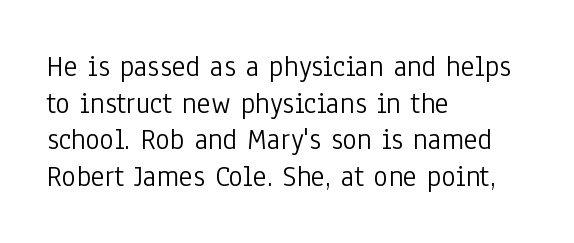
Do the characters align in a grid? No, the font is proportional. Serif or sans? Sans — the stroke terminals are bare. Ink coverage per letter is moderate at most. Does extra space separate the letters? No, they use regular spacing.
